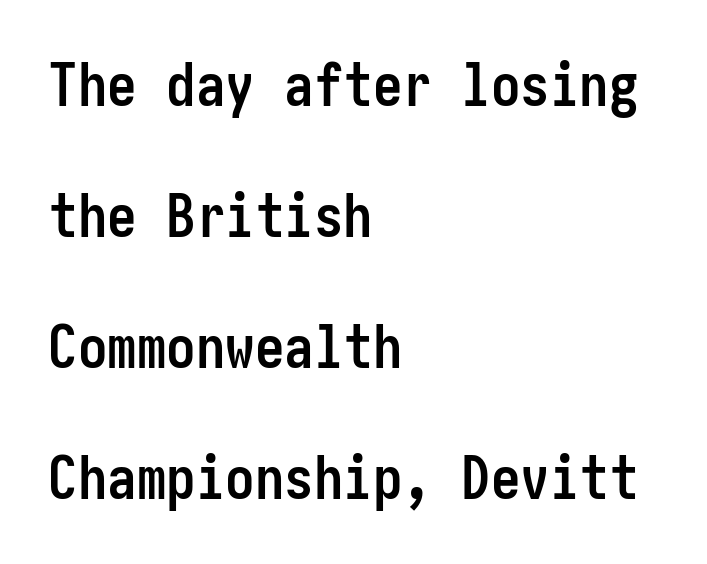
The image shows 59 px semibold, condensed sans-serif type, upright; set left-aligned, loose line spacing (2.22x), normal letter spacing, not underlined; low stroke contrast and a medium x-height.
